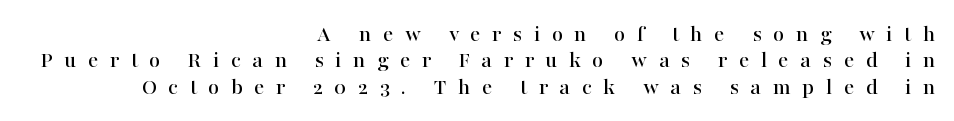
Underline: absent. This is the regular roman posture of the typeface. Whoever set this chose condensed vertical rhythm over breathing room. A flush-right, rag-left setting is used for this passage. Here the glyphs are tracked loosely, breaking word shapes into spaced letters.
